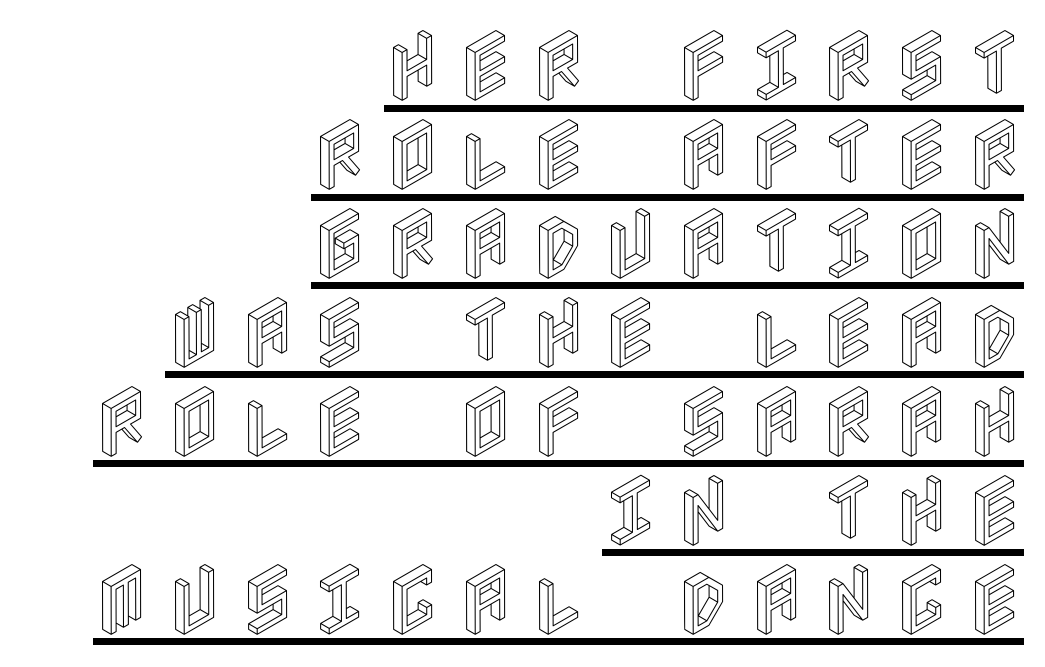
{"italic": "no", "width": "condensed", "x_height": "large", "underline": "yes", "align": "right", "line_spacing": "tight", "line_spacing_ratio": 1.14, "letter_spacing": "wide", "letter_spacing_em": 0.2, "glyph_px": 78}
